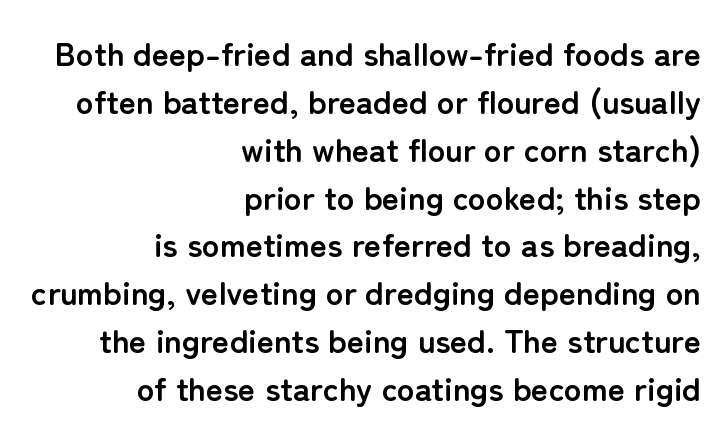
The image shows 33 px semibold sans-serif type, upright; set right-aligned, normal line spacing (1.45x), normal letter spacing, not underlined; low stroke contrast and a medium x-height.
